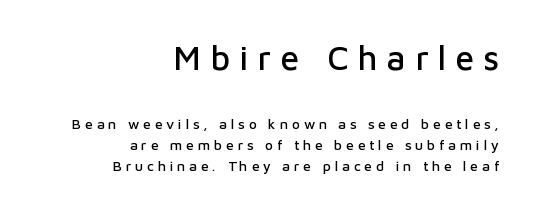
This rendering widens character spacing well past its baseline value. Block one is the big one; block two sits smaller underneath. Compared with typical paragraphs, the rows here are spaced about the same. The characters display no serif detailing; their extremities are plain. In terms of posture, this sample is upright. Type without underlining.
